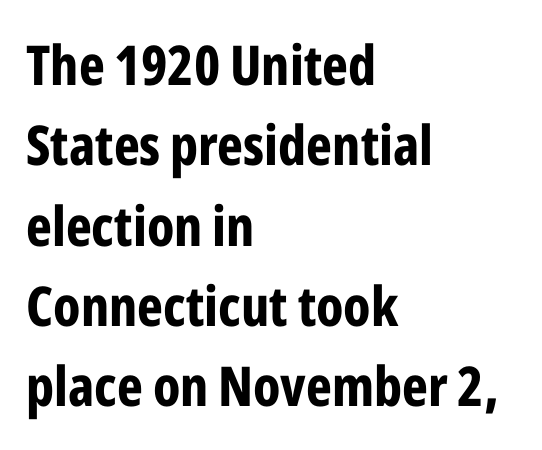
Look at the stroke-to-counter ratio: heavy, a bold. The baseline area is clear. Evenly set lines give the paragraph a standard silhouette. The face used here is proportionally spaced, like ordinary book or web type. Characters remain perfectly vertical along every line. Glyph-to-glyph distance matches everyday printed text.
